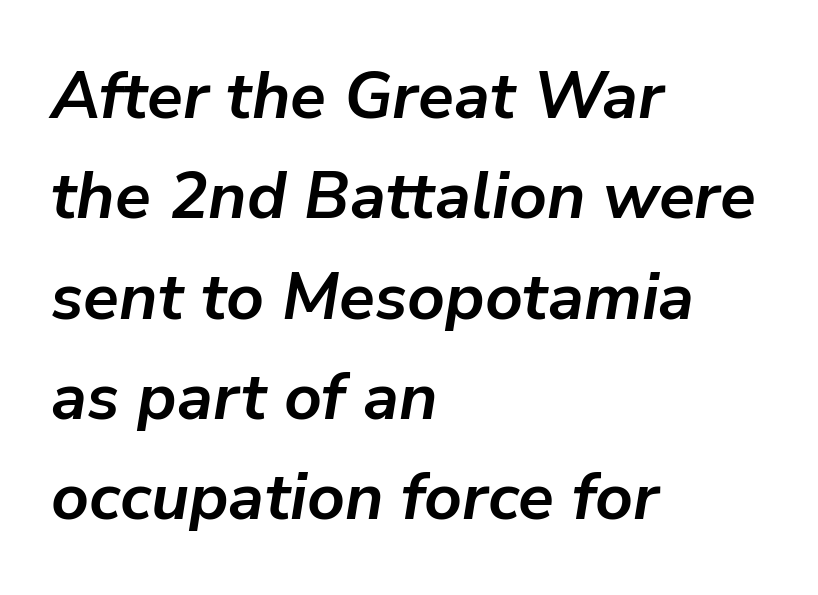
Q: Is the text bold? A: Yes.
Q: Is the text italic (slanted)? A: Yes, it leans right by about 9 degrees.
Q: Is the text underlined? A: No.
Q: How is the paragraph aligned? A: Left-aligned.
Q: Is the spacing between letters normal or unusually wide? A: Normal.
Q: Is the spacing between lines tight, normal or loose? A: Normal.
Q: Width (condensed, normal, or wide)? A: Normal.
Q: Stroke contrast? A: Low.
Q: x-height? A: Medium.
Q: Monospaced? A: No.
